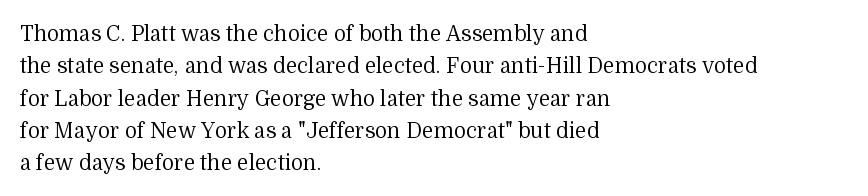
{"italic": "no", "bold": "no", "underline": "no", "align": "left", "line_spacing": "normal", "line_spacing_ratio": 1.54, "letter_spacing": "normal", "letter_spacing_em": 0.0, "glyph_px": 21}
